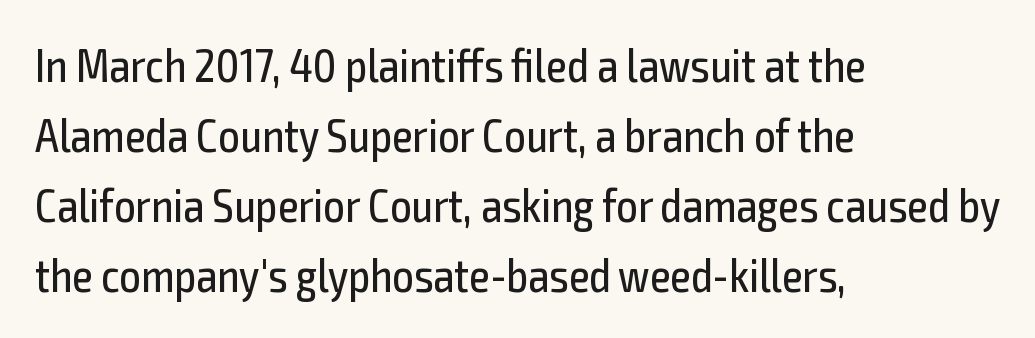
{"serif": "no", "italic": "no", "bold": "no", "weight": "regular", "width": "condensed", "x_height": "medium", "monospaced": "no", "underline": "no", "align": "left", "line_spacing": "normal", "line_spacing_ratio": 1.49, "letter_spacing": "normal", "letter_spacing_em": 0.0, "glyph_px": 47}
